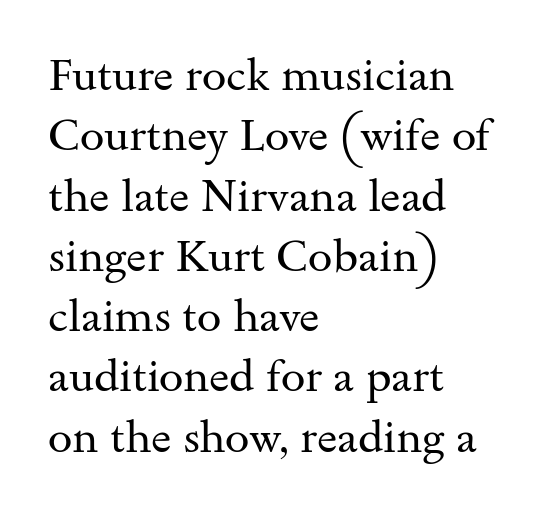
The image shows 44 px regular-weight, wide serif type, upright; set left-aligned, normal line spacing (1.37x), normal letter spacing, not underlined; medium stroke contrast and a small x-height.
